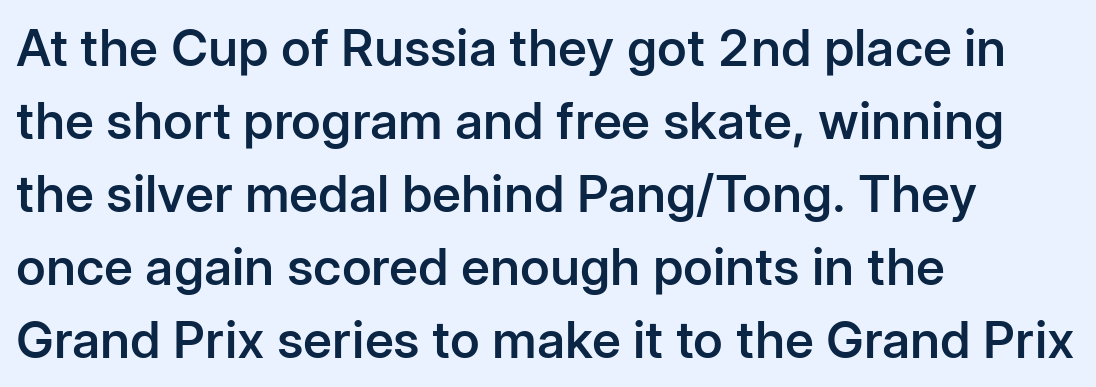
The image shows 51 px semibold sans-serif type, upright; set left-aligned, normal line spacing (1.43x), normal letter spacing, not underlined; low stroke contrast and a medium x-height.
